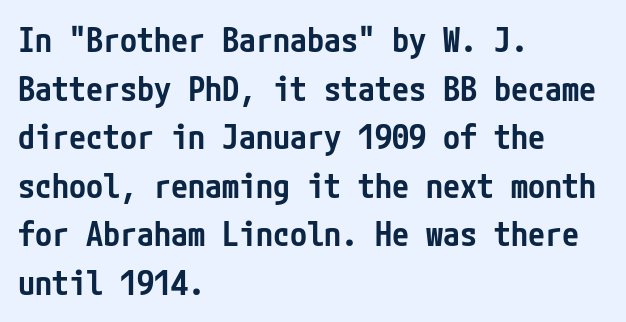
The image shows 34 px semibold, condensed sans-serif type, upright; set left-aligned, normal line spacing (1.43x), normal letter spacing, not underlined; low stroke contrast and a medium x-height.
